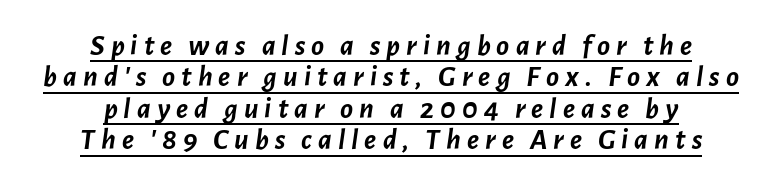
The specimen reads as italic at a glance. Every word sits above its own underline. Loose tracking; the words dissolve into strings of separated letters. The rendering uses natural spacing where letterforms have individual widths. The rendering positions every line midway between the sides. Vertically, the passage feels compressed, each row crowding the next.
